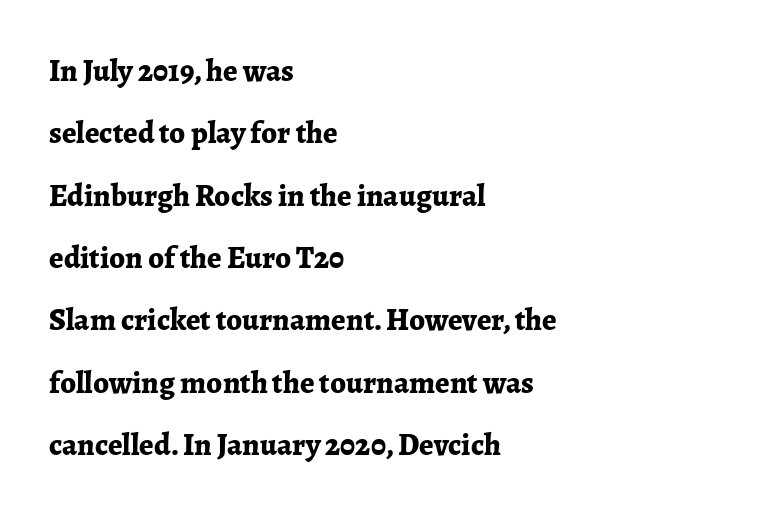
The image shows 31 px bold serif type, upright; set left-aligned, loose line spacing (2.01x), normal letter spacing, not underlined; low stroke contrast and a medium x-height.
